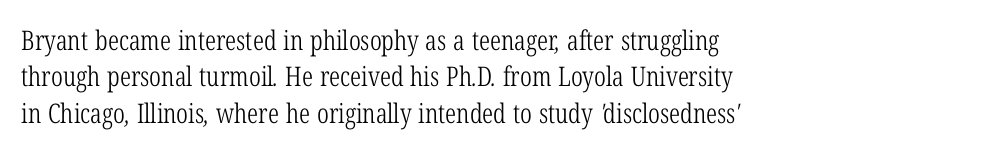
{"bold": "no", "underline": "no", "align": "left", "line_spacing": "normal", "line_spacing_ratio": 1.35, "letter_spacing": "normal", "letter_spacing_em": 0.0, "glyph_px": 27}
